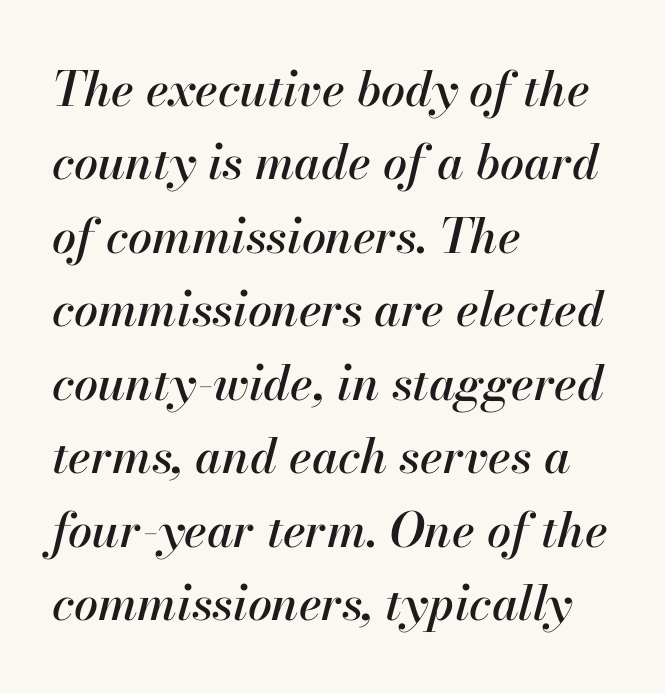
You could not count columns in this text — the font is proportionally spaced. Which margin do the lines hug? The left one — the right edge is uneven. The space between consecutive lines is moderate. Tracking here is standard; glyphs follow each other at the usual distance.
